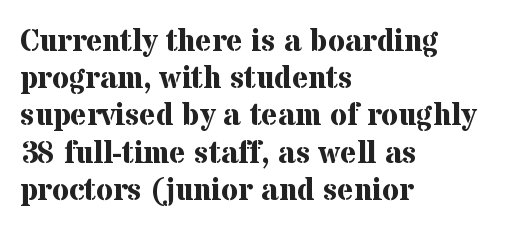
Q: Is the text bold? A: Yes.
Q: Is the text italic (slanted)? A: No, it is upright.
Q: Is the typeface a serif or a sans-serif typeface? A: Serif.
Q: Is the text underlined? A: No.
Q: How is the paragraph aligned? A: Left-aligned.
Q: Is the spacing between letters normal or unusually wide? A: Normal.
Q: Width (condensed, normal, or wide)? A: Normal.
Q: Stroke contrast? A: Medium.
Q: x-height? A: Medium.
Q: Monospaced? A: No.
